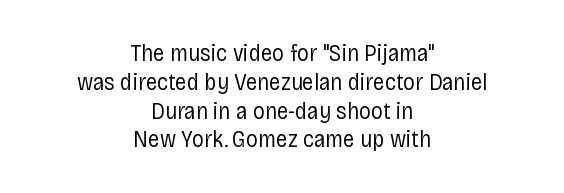
The image shows 24 px text type, upright; set centered, line spacing 1.2x, normal letter spacing, not underlined.
